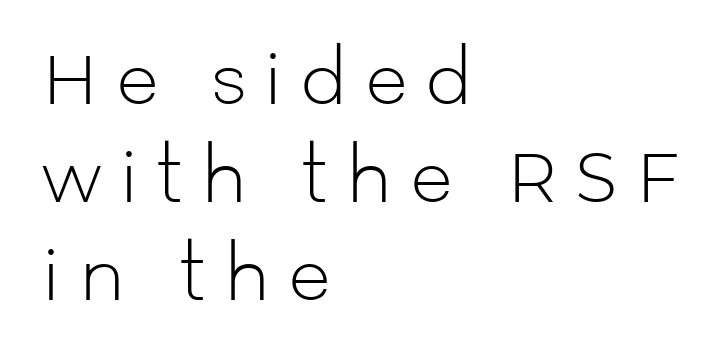
The image shows 69 px light sans-serif type, upright; set left-aligned, normal line spacing (1.42x), unusually wide letter spacing (+0.27 em), not underlined; low stroke contrast and a medium x-height.
